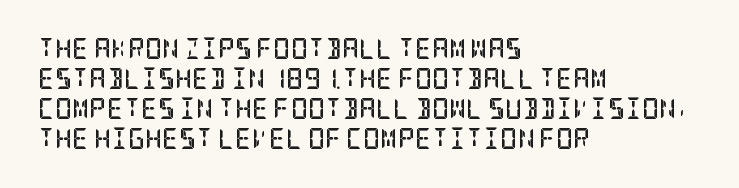
The font's upright variant was chosen for this text. These lines keep a tight, regular rhythm from letter to letter. Notice how thick the strokes are: this is what a full bold looks like. These lines sit exactly where default settings would place them.
